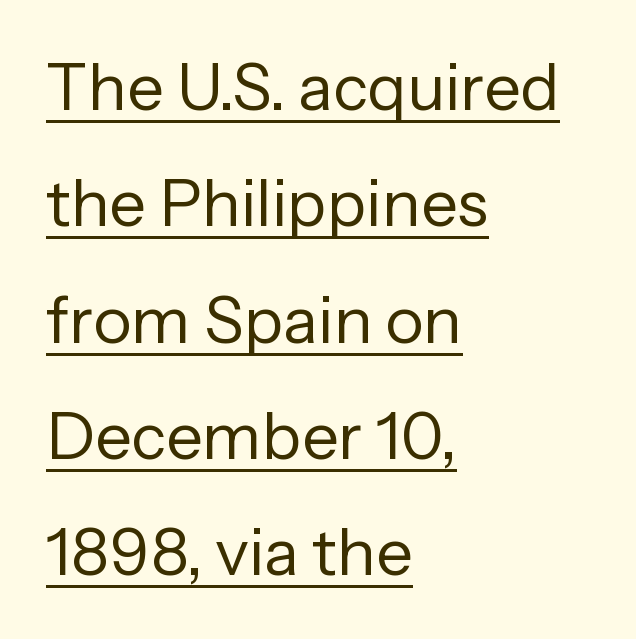
The image shows 65 px regular-weight sans-serif type, upright; set left-aligned, line spacing 1.79x, normal letter spacing, underlined; low stroke contrast and a medium x-height.
